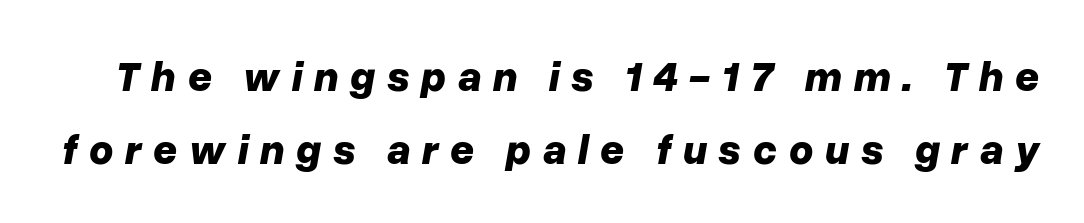
{"italic": "yes", "lean": "right", "slant_degrees": 10, "bold": "yes", "weight": "bold", "width": "normal", "stroke_contrast": "low", "x_height": "medium", "monospaced": "no", "underline": "no", "line_spacing_ratio": 1.74, "letter_spacing": "wide", "letter_spacing_em": 0.27, "glyph_px": 42}
